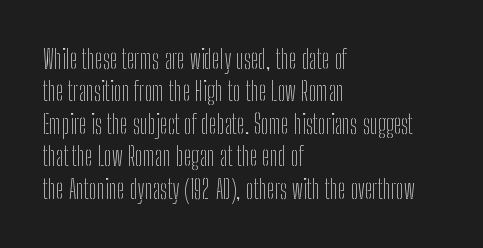
{"italic": "no", "bold": "no", "underline": "no", "align": "left", "line_spacing": "normal", "line_spacing_ratio": 1.25, "letter_spacing": "normal", "letter_spacing_em": 0.0, "glyph_px": 26}
